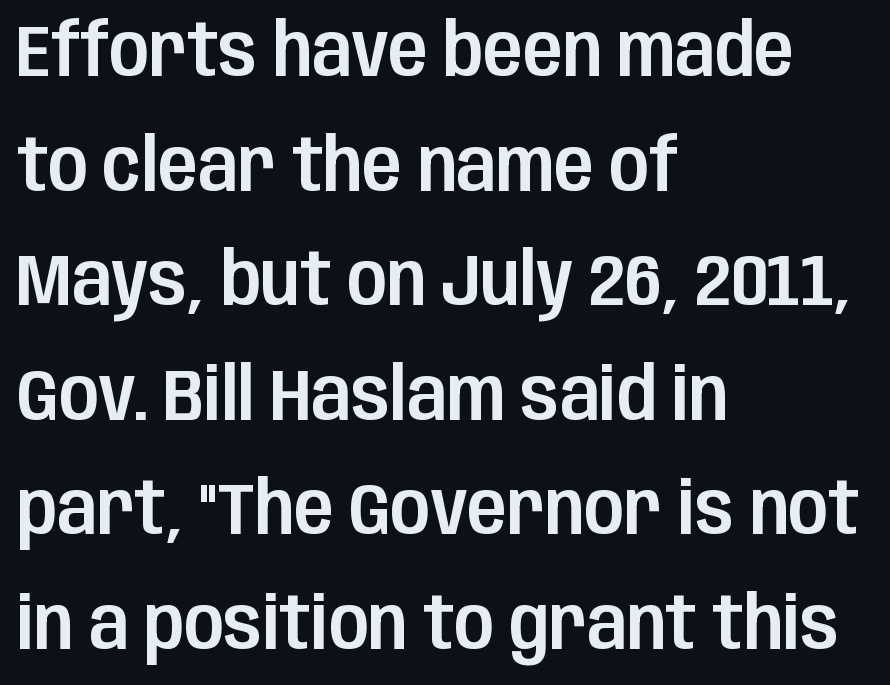
The tracking reads as untouched default to a designer's eye. All the whitespace from short lines collects on the right. Nope, no serifs anywhere on these letters. A normal amount of white space separates one row of letters from the next. Underline: absent.
